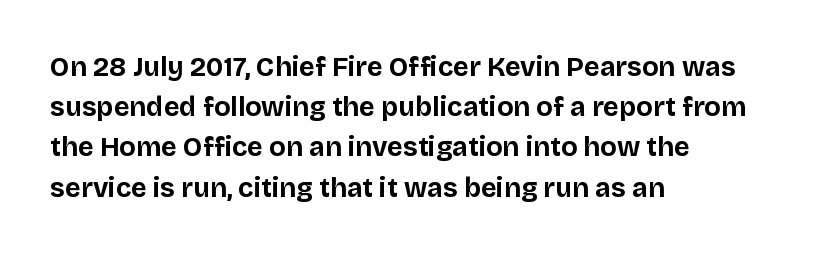
The rag falls on the right side of this text block. The axis of the letterforms is exactly vertical. Descender tails drop into unmarked territory. Inter-character spacing is left at the font's built-in metrics. Heavy, bold letterforms.
